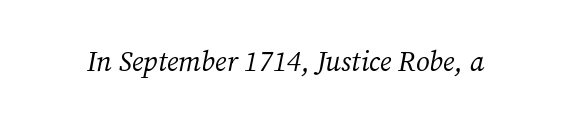
The image shows 28 px regular-weight serif type, italic (leaning right); set normal letter spacing, not underlined; medium stroke contrast and a medium x-height.
